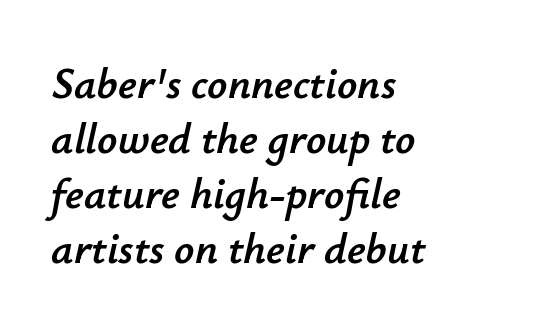
Q: Is the text italic (slanted)? A: Yes, it leans right by about 12 degrees.
Q: Is the text underlined? A: No.
Q: How is the paragraph aligned? A: Left-aligned.
Q: Is the spacing between letters normal or unusually wide? A: Normal.
Q: Is the spacing between lines tight, normal or loose? A: Normal.
Q: Width (condensed, normal, or wide)? A: Normal.
Q: Stroke contrast? A: Low.
Q: x-height? A: Small.
Q: Monospaced? A: No.
